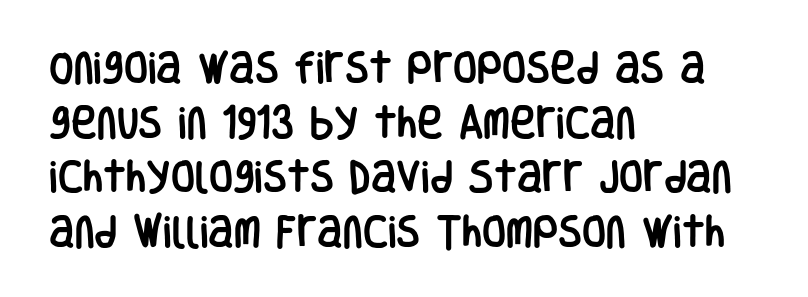
Q: Is the text italic (slanted)? A: No, it is upright.
Q: Is the typeface a serif or a sans-serif typeface? A: Sans-serif.
Q: Is the text underlined? A: No.
Q: How is the paragraph aligned? A: Left-aligned.
Q: Is the spacing between letters normal or unusually wide? A: Normal.
Q: Is the spacing between lines tight, normal or loose? A: Normal.
Q: Width (condensed, normal, or wide)? A: Condensed.
Q: Stroke contrast? A: Low.
Q: x-height? A: Large.
Q: Monospaced? A: No.
